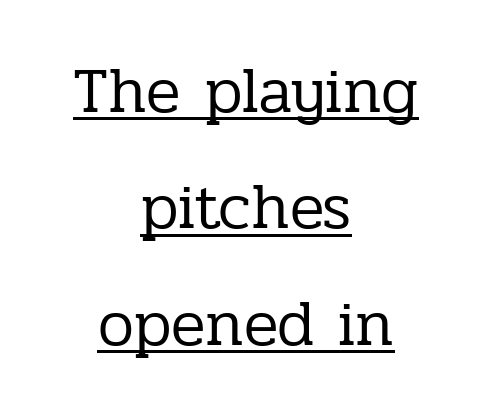
Horizontally, the lines are justified to the midpoint only. Heaviness? Minimal to ordinary, like unemphasized prose. Style check: upright. The gaps between neighbouring characters are ordinary and unremarkable. The typeface chosen for these lines features serifs. These characters rest on top of a visible drawn line.
